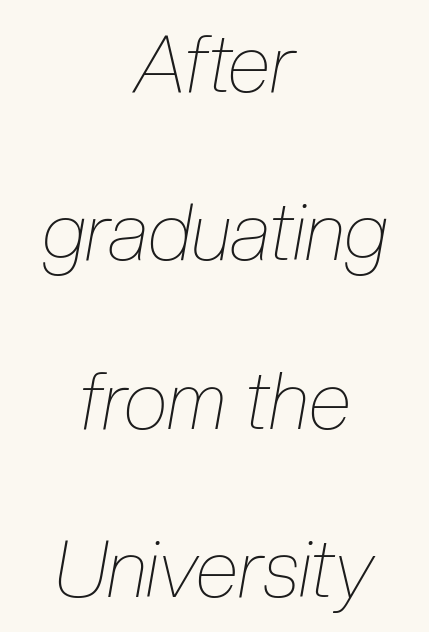
Q: Is the text bold? A: No.
Q: Is the text italic (slanted)? A: Yes, it leans right by about 10 degrees.
Q: Is the text underlined? A: No.
Q: How is the paragraph aligned? A: Centered.
Q: Is the spacing between letters normal or unusually wide? A: Normal.
Q: Is the spacing between lines tight, normal or loose? A: Loose.
Q: Width (condensed, normal, or wide)? A: Condensed.
Q: Stroke contrast? A: Low.
Q: x-height? A: Medium.
Q: Monospaced? A: No.
